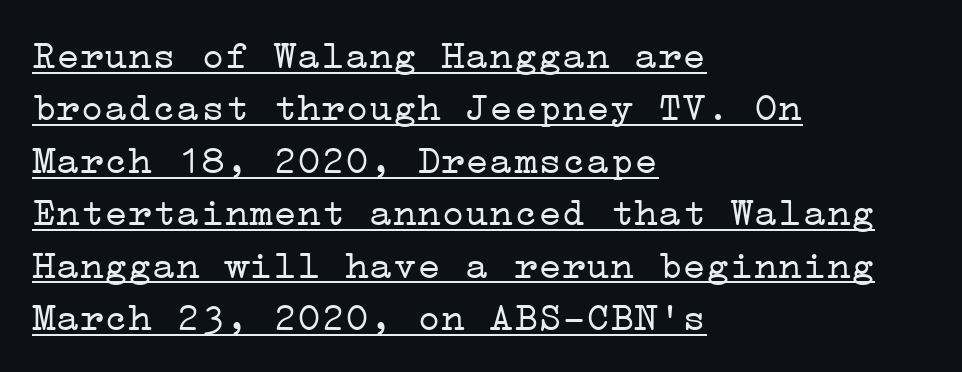
Posture: upright roman. The font sits on the lighter half of the weight spectrum, regular included. Characters follow at the spacing the type designer built in. Observe the serifs anchoring each vertical stroke in this sample. In designer terms, the underline attribute is active on this setting. Each new line begins a customary step beneath the previous one.
